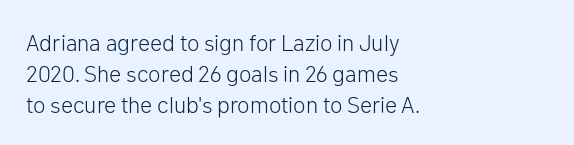
Q: Is the text bold? A: No.
Q: Is the text italic (slanted)? A: No, it is upright.
Q: Is the text underlined? A: No.
Q: How is the paragraph aligned? A: Left-aligned.
Q: Is the spacing between letters normal or unusually wide? A: Normal.
Q: Is the spacing between lines tight, normal or loose? A: Normal.
